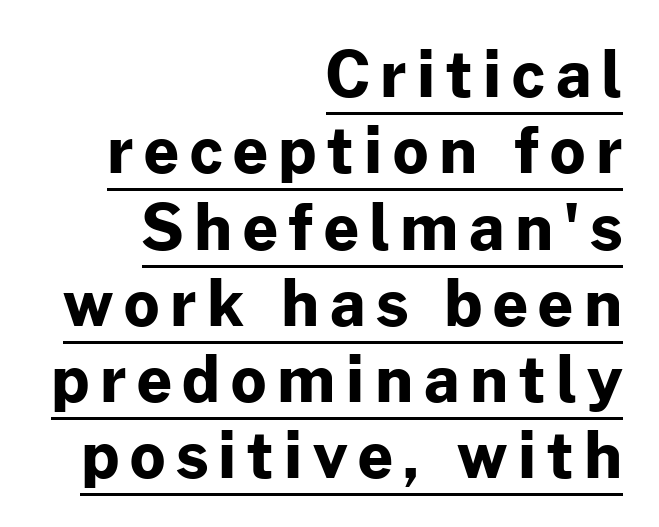
{"serif": "no", "italic": "no", "bold": "yes", "weight": "bold", "width": "normal", "stroke_contrast": "low", "x_height": "medium", "monospaced": "no", "underline": "yes", "align": "right", "line_spacing_ratio": 1.23, "glyph_px": 62}
